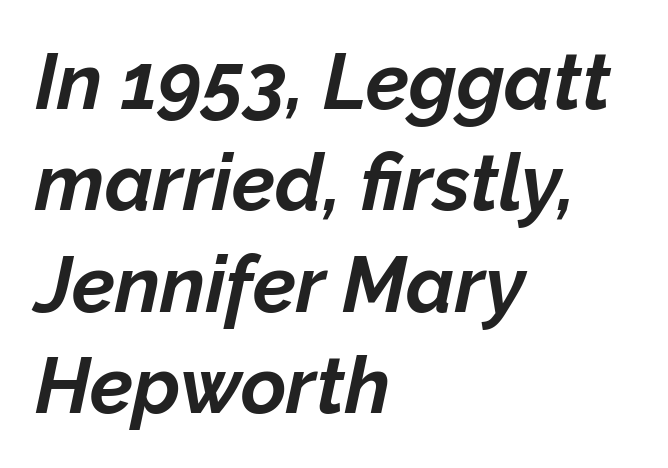
The image shows 78 px bold type, italic (leaning right); set left-aligned, normal line spacing (1.3x), normal letter spacing, not underlined; low stroke contrast and a medium x-height.
